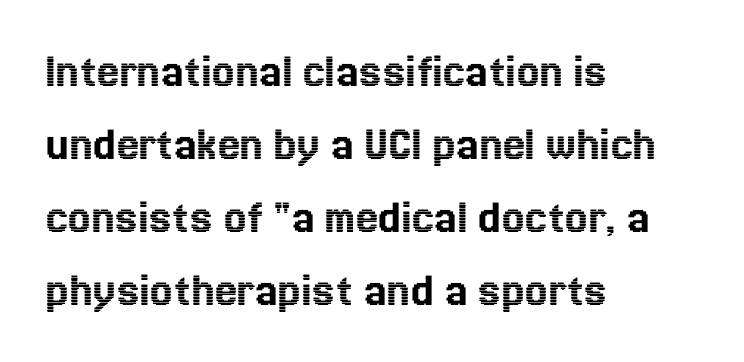
The image shows 50 px text type, upright; set left-aligned, normal line spacing (1.46x), normal letter spacing, not underlined; a medium x-height.
